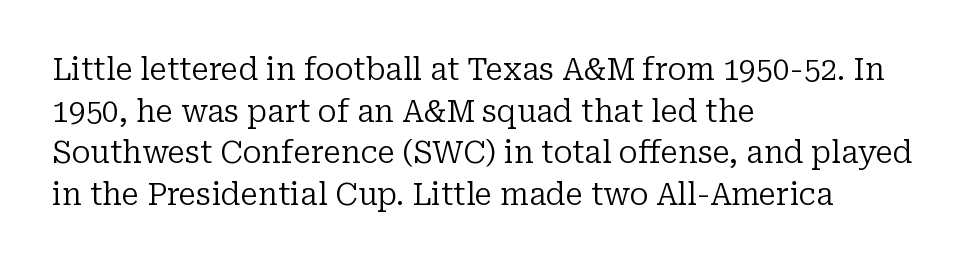
{"serif": "yes", "italic": "no", "bold": "no", "weight": "regular", "width": "normal", "stroke_contrast": "low", "x_height": "medium", "monospaced": "no", "underline": "no", "align": "left", "line_spacing": "normal", "line_spacing_ratio": 1.39, "letter_spacing": "normal", "letter_spacing_em": 0.0, "glyph_px": 30}
